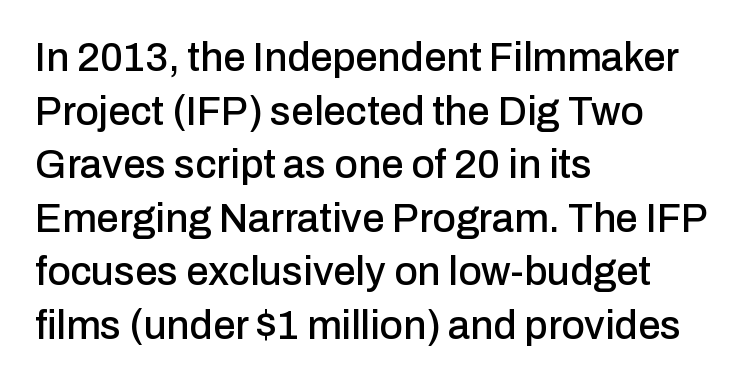
The image shows 40 px sans-serif type, upright; set left-aligned, normal line spacing (1.34x), normal letter spacing, not underlined; low stroke contrast and a medium x-height.
